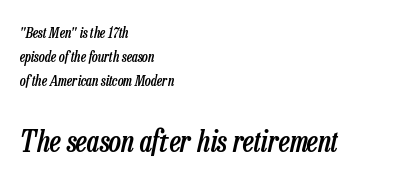
Q: Is the text bold? A: Semi-bold.
Q: Is the text italic (slanted)? A: Yes, it leans right by about 13 degrees.
Q: Is the text underlined? A: No.
Q: How is the paragraph aligned? A: Left-aligned.
Q: Is the spacing between letters normal or unusually wide? A: Normal.
Q: Which block of text is set in a larger size, the first (top) or the second (bottom)? A: The second (bottom) one.
Q: Width (condensed, normal, or wide)? A: Condensed.
Q: Stroke contrast? A: Low.
Q: x-height? A: Medium.
Q: Monospaced? A: No.
